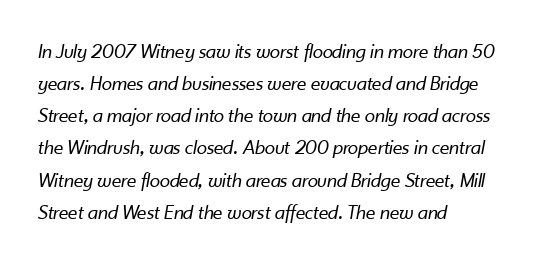
Horizontally, the lines are justified to the leading edge only. Descenders hang freely into open space. Unbolded letterforms with no extra heft. A typesetter would call this leading conventional body-copy spacing. The rendering keeps characters at their native spacing. The axis of the letterforms is tilted away from vertical.
